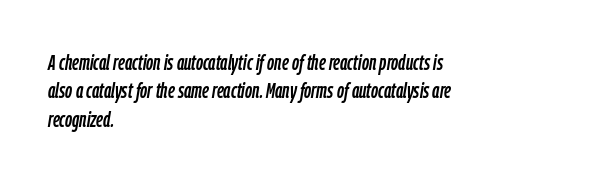
Q: Is the text italic (slanted)? A: Yes, it leans right by about 9 degrees.
Q: Is the text underlined? A: No.
Q: How is the paragraph aligned? A: Left-aligned.
Q: Is the spacing between letters normal or unusually wide? A: Normal.
Q: Is the spacing between lines tight, normal or loose? A: Normal.
